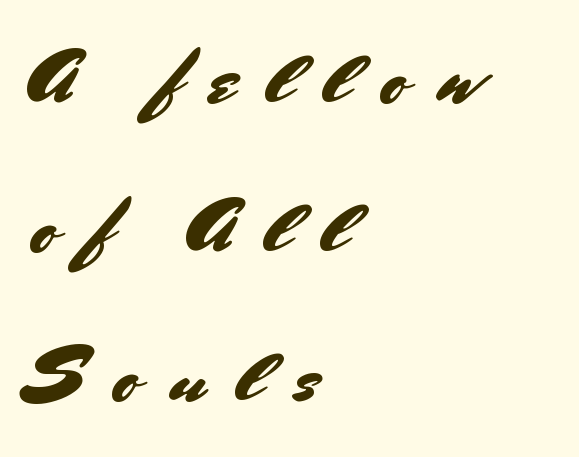
The image shows 78 px sans-serif type; set left-aligned, loose line spacing (1.91x), unusually wide letter spacing (+0.4 em), not underlined; medium stroke contrast and a small x-height.
